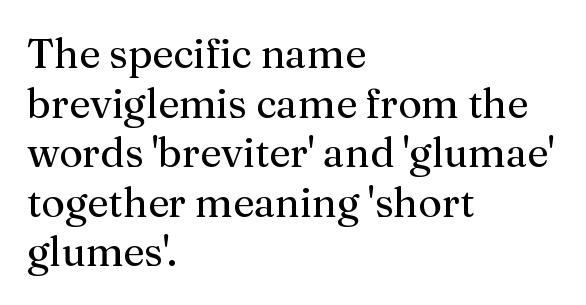
{"serif": "yes", "italic": "no", "bold": "no", "weight": "regular", "width": "normal", "stroke_contrast": "medium", "x_height": "medium", "monospaced": "no", "underline": "no", "align": "left", "line_spacing_ratio": 1.21, "letter_spacing": "normal", "letter_spacing_em": 0.0, "glyph_px": 41}
